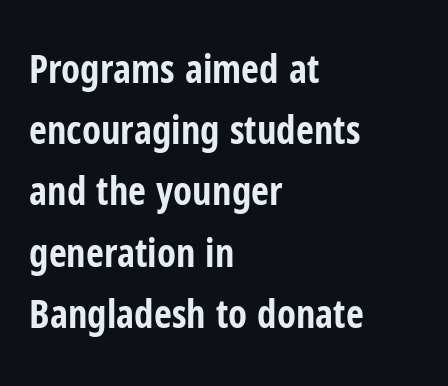
The image shows 39 px bold, condensed sans-serif type, upright; set left-aligned, normal line spacing (1.57x), normal letter spacing, not underlined; low stroke contrast and a medium x-height.
